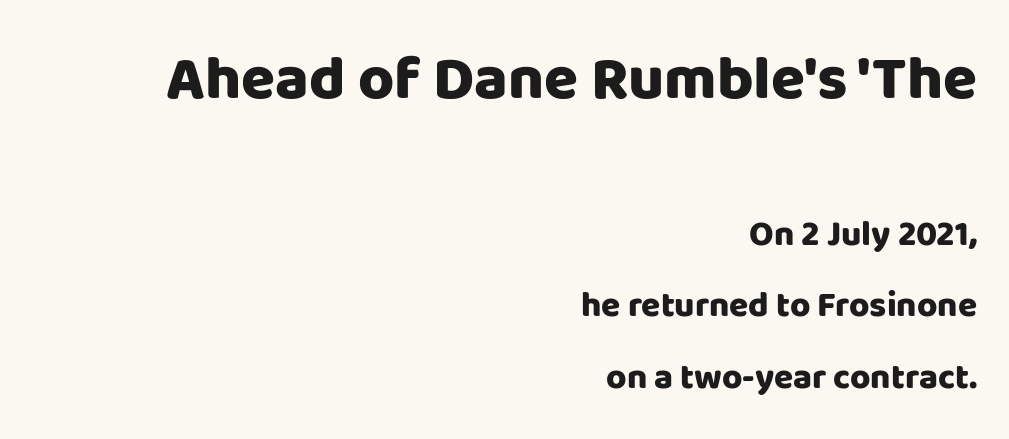
Short note: letters normally spaced. In terms of leading, this rendering errs on the spacious side. Nope, not italic — everything's standing straight. Quick note: underline off. You can tell from the bare stems that sans-serif type was used.
